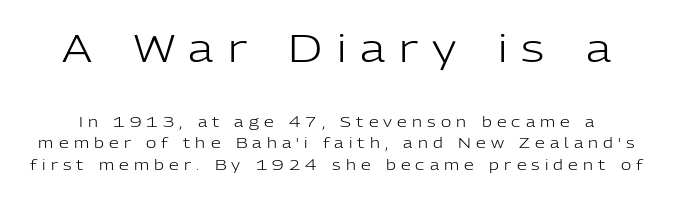
Q: Is the text bold? A: No.
Q: Is the text italic (slanted)? A: No, it is upright.
Q: Is the typeface a serif or a sans-serif typeface? A: Sans-serif.
Q: Is the text underlined? A: No.
Q: Is the spacing between letters normal or unusually wide? A: Unusually wide.
Q: Is the spacing between lines tight, normal or loose? A: Normal.
Q: Which block of text is set in a larger size, the first (top) or the second (bottom)? A: The first (top) one.
Q: Width (condensed, normal, or wide)? A: Normal.
Q: Stroke contrast? A: Low.
Q: x-height? A: Medium.
Q: Monospaced? A: No.
